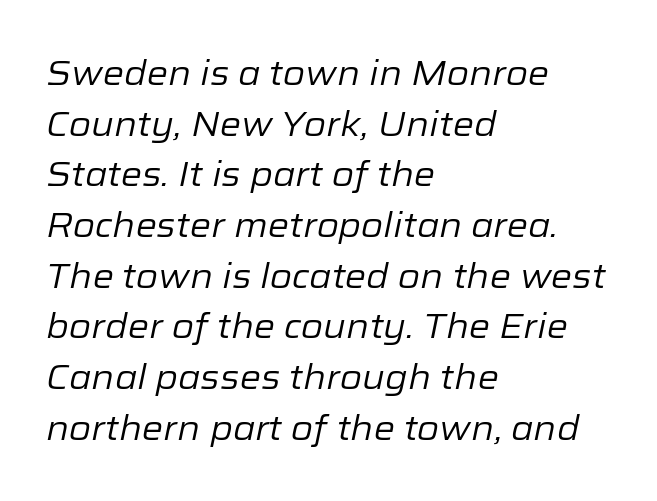
The image shows 34 px regular-weight type, italic (leaning right); set left-aligned, normal line spacing (1.49x), normal letter spacing, not underlined; low stroke contrast and a medium x-height.
